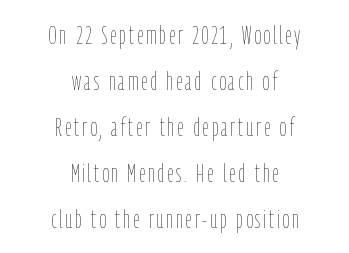
Q: Is the text bold? A: No.
Q: Is the text italic (slanted)? A: No, it is upright.
Q: Is the text underlined? A: No.
Q: How is the paragraph aligned? A: Centered.
